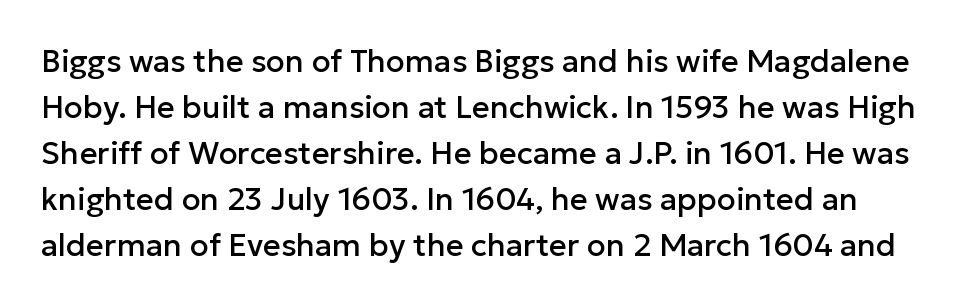
Q: Is the text italic (slanted)? A: No, it is upright.
Q: Is the typeface a serif or a sans-serif typeface? A: Sans-serif.
Q: Is the text underlined? A: No.
Q: Is the spacing between letters normal or unusually wide? A: Normal.
Q: Is the spacing between lines tight, normal or loose? A: Normal.
Q: Width (condensed, normal, or wide)? A: Normal.
Q: Stroke contrast? A: Low.
Q: x-height? A: Medium.
Q: Monospaced? A: No.
